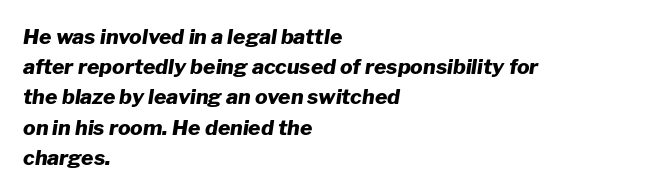
The letterforms sit shoulder to shoulder at normal distance. A dark, heavy texture on the line: the type is bold. Short and long lines alike share a common starting point at left. Baseline-to-baseline distance is the conventional proportion of letter height. The area under the type is left untouched.
